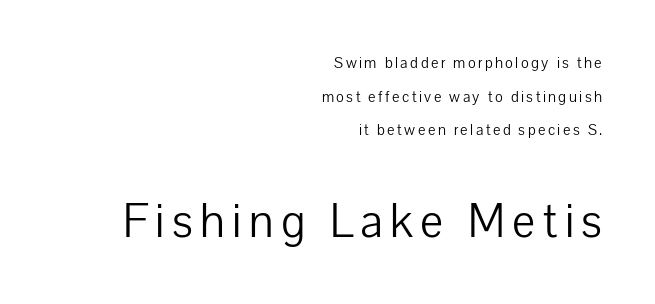
Q: Is the text bold? A: No.
Q: Is the text italic (slanted)? A: No, it is upright.
Q: Is the typeface a serif or a sans-serif typeface? A: Sans-serif.
Q: Is the text underlined? A: No.
Q: How is the paragraph aligned? A: Right-aligned.
Q: Is the spacing between lines tight, normal or loose? A: Loose.
Q: Which block of text is set in a larger size, the first (top) or the second (bottom)? A: The second (bottom) one.
Q: Width (condensed, normal, or wide)? A: Normal.
Q: Stroke contrast? A: Low.
Q: x-height? A: Medium.
Q: Monospaced? A: No.
